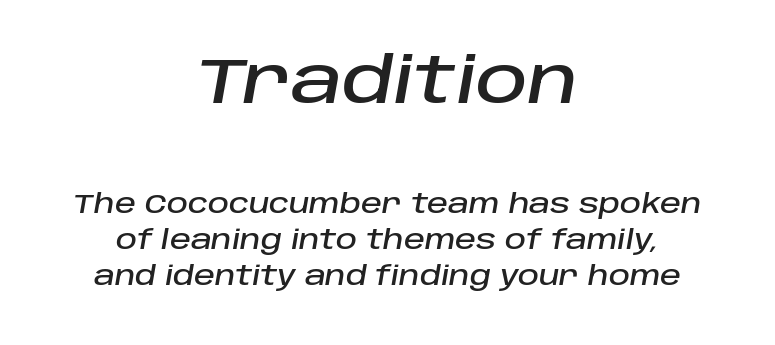
Q: Is the text italic (slanted)? A: Yes, it leans right by about 10 degrees.
Q: Is the text underlined? A: No.
Q: How is the paragraph aligned? A: Centered.
Q: Is the spacing between letters normal or unusually wide? A: Normal.
Q: Is the spacing between lines tight, normal or loose? A: Normal.
Q: Which block of text is set in a larger size, the first (top) or the second (bottom)? A: The first (top) one.
Q: Width (condensed, normal, or wide)? A: Normal.
Q: Stroke contrast? A: Low.
Q: x-height? A: Large.
Q: Monospaced? A: No.
